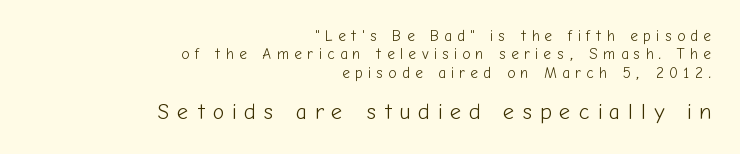
{"italic": "no", "bold": "no", "underline": "no", "align": "right", "line_spacing_ratio": 1.23, "letter_spacing": "wide", "letter_spacing_em": 0.35, "larger_block": "second", "size_ratio": 1.47, "glyph_px": 22}
